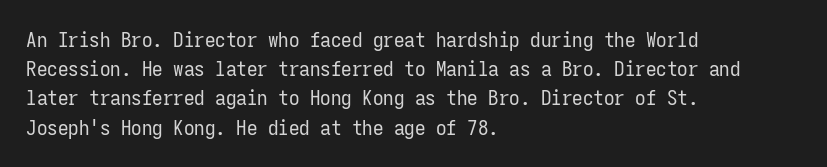
Tracking here is standard; glyphs follow each other at the usual distance. Heft: none added — not bold. These lines are set flush left with a ragged right edge. The letters stand straight up with perfectly vertical stems. Has an underline been added? It has not.
